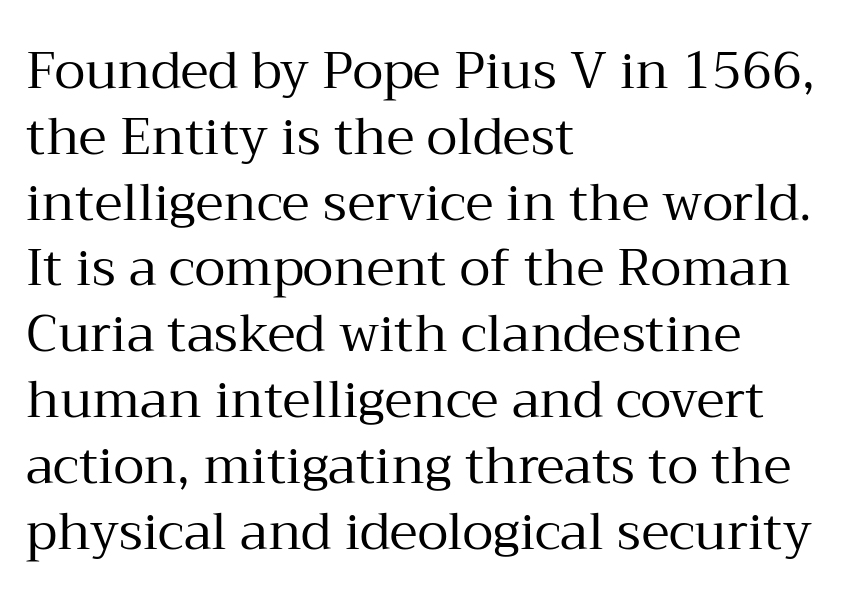
{"serif": "yes", "italic": "no", "bold": "no", "weight": "regular", "width": "normal", "stroke_contrast": "medium", "x_height": "medium", "monospaced": "no", "underline": "no", "align": "left", "line_spacing": "normal", "line_spacing_ratio": 1.29, "letter_spacing": "normal", "letter_spacing_em": 0.0, "glyph_px": 51}
